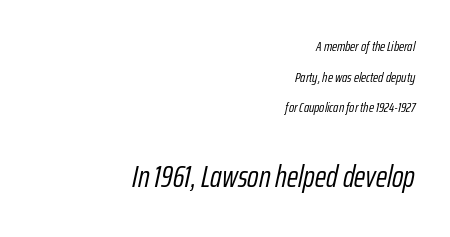
{"italic": "yes", "lean": "right", "slant_degrees": 12, "bold": "no", "weight": "light", "width": "condensed", "stroke_contrast": "low", "x_height": "medium", "monospaced": "no", "underline": "no", "align": "right", "line_spacing": "loose", "line_spacing_ratio": 2.18, "letter_spacing": "normal", "letter_spacing_em": 0.0, "larger_block": "second", "size_ratio": 2.21, "glyph_px": 31}
